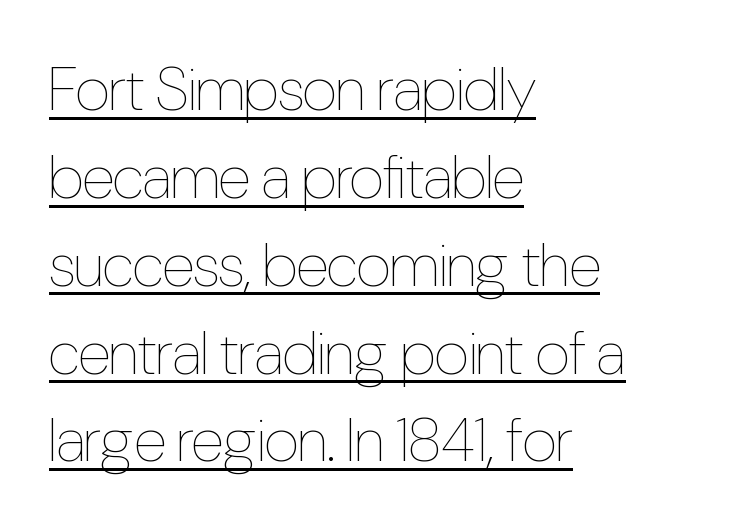
Q: Is the text bold? A: No.
Q: Is the text italic (slanted)? A: No, it is upright.
Q: Is the text underlined? A: Yes.
Q: How is the paragraph aligned? A: Left-aligned.
Q: Is the spacing between letters normal or unusually wide? A: Normal.
Q: Is the spacing between lines tight, normal or loose? A: Normal.
Q: Width (condensed, normal, or wide)? A: Condensed.
Q: Stroke contrast? A: Low.
Q: x-height? A: Medium.
Q: Monospaced? A: No.
